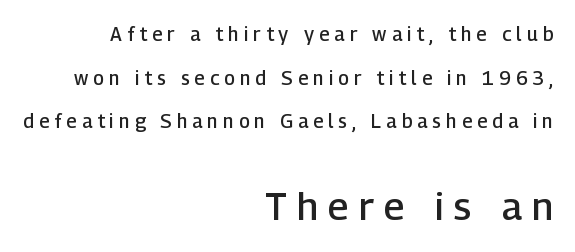
{"serif": "no", "italic": "no", "bold": "semi", "weight": "semibold", "width": "normal", "stroke_contrast": "low", "x_height": "medium", "monospaced": "no", "underline": "no", "align": "right", "line_spacing": "loose", "line_spacing_ratio": 2.3, "letter_spacing": "wide", "letter_spacing_em": 0.27, "larger_block": "second", "size_ratio": 2.0, "glyph_px": 38}
